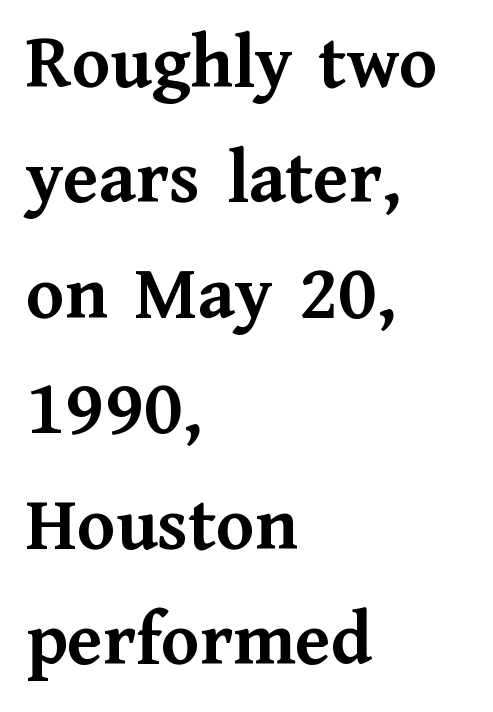
Observe the ordinary spacing: letters are neighbours, not strangers. Leading matches the norm, producing a regular column. Underlining? Definitely not there. The lines in this sample share a left origin and differ only in where they stop. Each letter's strokes conclude with small projecting serifs. Does the weight exceed regular? Yes, all the way to bold.
